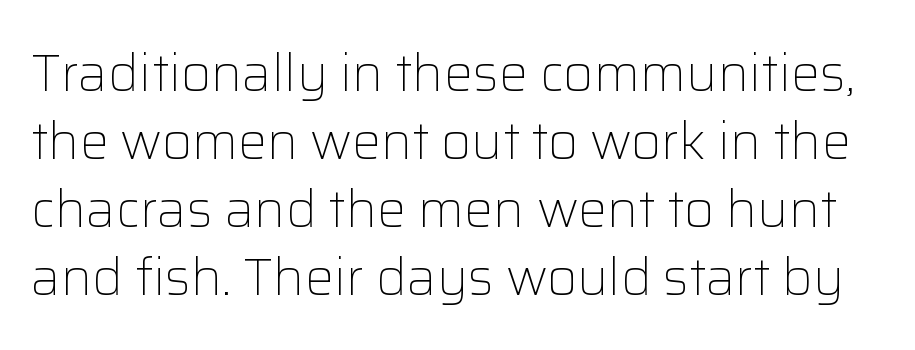
Q: Is the text bold? A: No.
Q: Is the text italic (slanted)? A: No, it is upright.
Q: Is the typeface a serif or a sans-serif typeface? A: Sans-serif.
Q: Is the text underlined? A: No.
Q: Is the spacing between letters normal or unusually wide? A: Normal.
Q: Is the spacing between lines tight, normal or loose? A: Normal.
Q: Width (condensed, normal, or wide)? A: Normal.
Q: Stroke contrast? A: Low.
Q: x-height? A: Medium.
Q: Monospaced? A: No.
